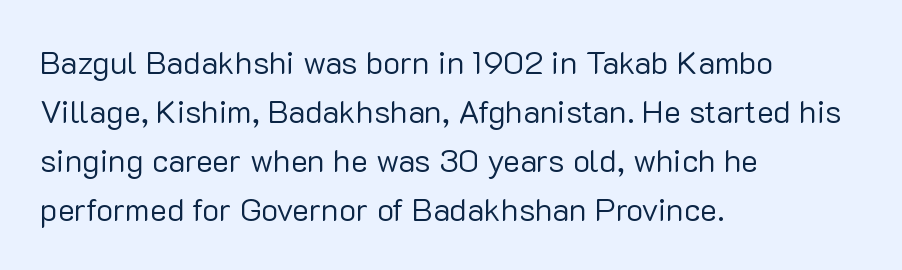
{"serif": "no", "italic": "no", "bold": "no", "weight": "regular", "width": "normal", "stroke_contrast": "low", "x_height": "medium", "monospaced": "no", "underline": "no", "align": "left", "line_spacing": "normal", "line_spacing_ratio": 1.53, "letter_spacing": "normal", "letter_spacing_em": 0.0, "glyph_px": 32}
